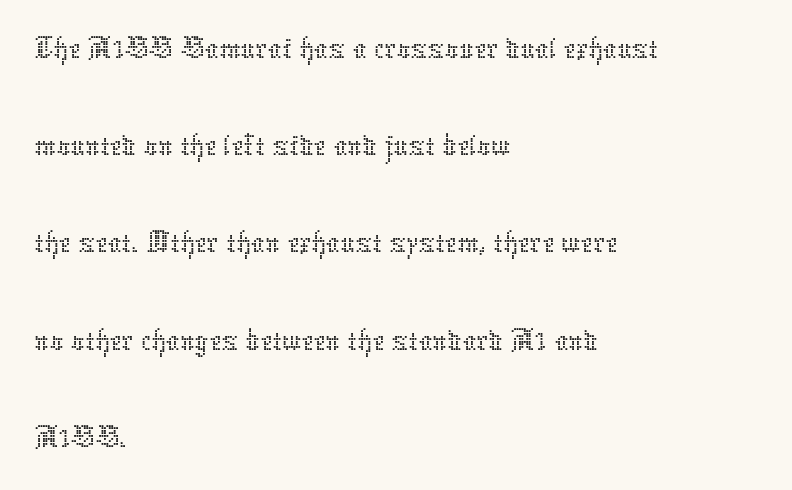
Q: Is the text bold? A: No.
Q: Is the text italic (slanted)? A: No, it is upright.
Q: Is the text underlined? A: No.
Q: How is the paragraph aligned? A: Left-aligned.
Q: Is the spacing between letters normal or unusually wide? A: Normal.
Q: Is the spacing between lines tight, normal or loose? A: Normal.
Q: Width (condensed, normal, or wide)? A: Normal.
Q: Stroke contrast? A: Low.
Q: x-height? A: Medium.
Q: Monospaced? A: No.
